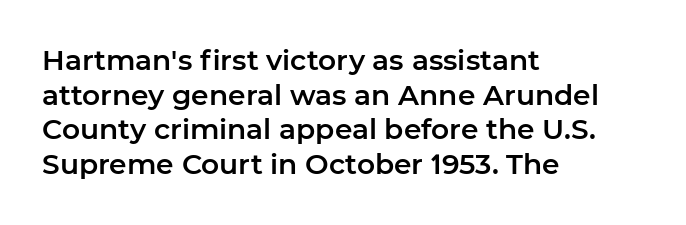
Q: Is the text italic (slanted)? A: No, it is upright.
Q: Is the typeface a serif or a sans-serif typeface? A: Sans-serif.
Q: Is the text underlined? A: No.
Q: How is the paragraph aligned? A: Left-aligned.
Q: Is the spacing between letters normal or unusually wide? A: Normal.
Q: Width (condensed, normal, or wide)? A: Normal.
Q: Stroke contrast? A: Low.
Q: x-height? A: Medium.
Q: Monospaced? A: No.
